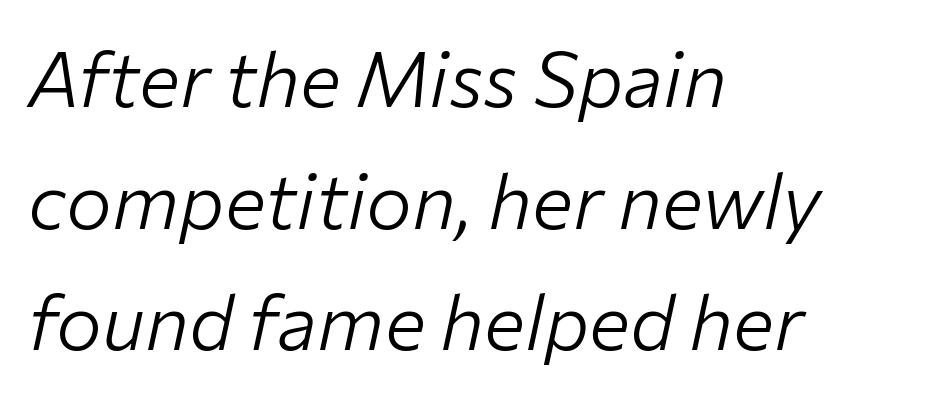
The image shows 77 px light type, italic (leaning right); set left-aligned, normal line spacing (1.58x), normal letter spacing, not underlined; low stroke contrast and a medium x-height.
